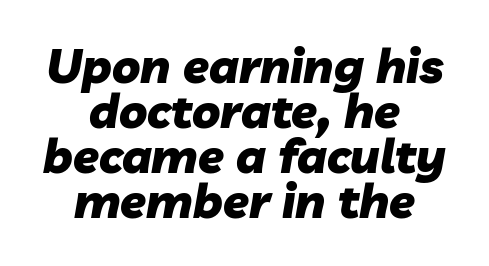
Typeset on center — no edge is straight. Looking at the ascenders, they clearly lean. Letter spacing: default. Underline: absent.
